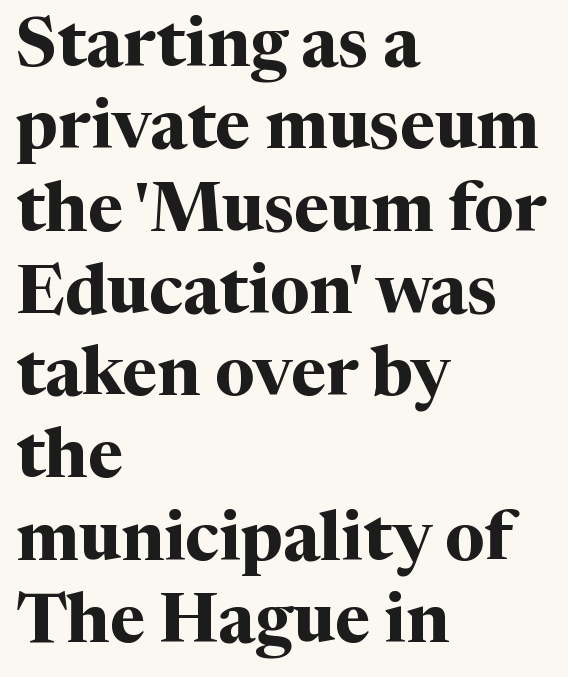
Q: Is the text bold? A: Yes.
Q: Is the text italic (slanted)? A: No, it is upright.
Q: Is the typeface a serif or a sans-serif typeface? A: Serif.
Q: Is the text underlined? A: No.
Q: How is the paragraph aligned? A: Left-aligned.
Q: Is the spacing between letters normal or unusually wide? A: Normal.
Q: Width (condensed, normal, or wide)? A: Normal.
Q: Stroke contrast? A: Medium.
Q: x-height? A: Medium.
Q: Monospaced? A: No.
